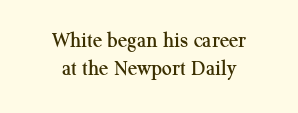
The image shows 22 px text type, upright; set centered, normal line spacing (1.29x), normal letter spacing, not underlined.
